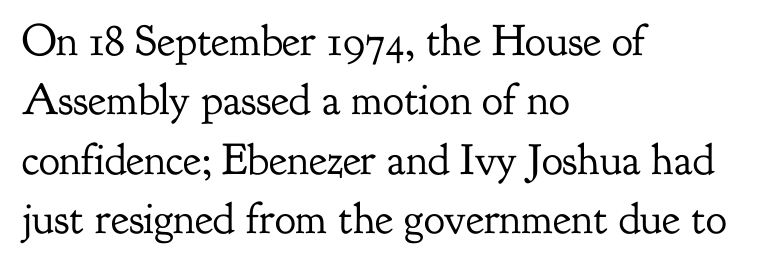
Nothing unusual about the tracking: characters are spaced as the font intends. Regarding leading, the lines here are spaced in the standard way. Proportional: the letters do not fall into vertical columns. Type without underlining. Stroke thickness stays within the range of a standard reading face or lighter.
